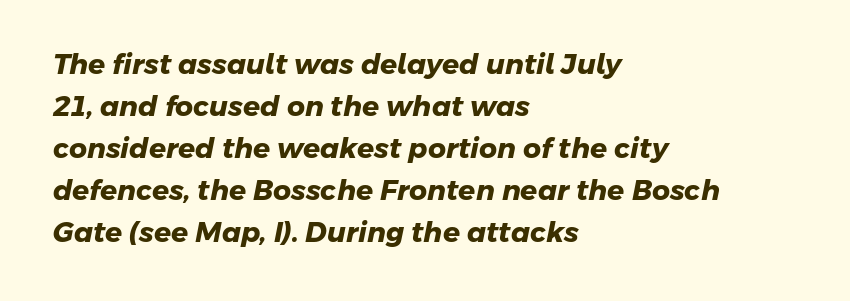
The image shows 28 px heavy sans-serif type; set left-aligned, normal line spacing (1.5x), normal letter spacing, not underlined; low stroke contrast and a medium x-height.
